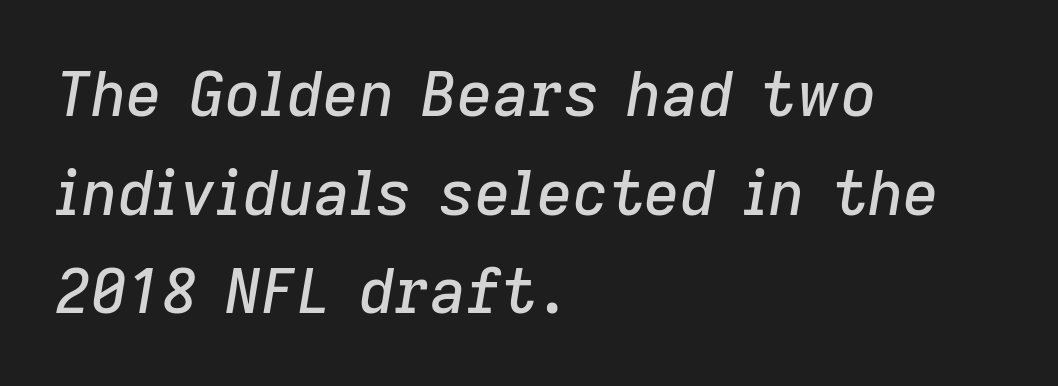
{"italic": "yes", "lean": "right", "slant_degrees": 9, "width": "normal", "stroke_contrast": "low", "x_height": "medium", "monospaced": "no", "underline": "no", "align": "left", "line_spacing": "normal", "line_spacing_ratio": 1.59, "letter_spacing": "normal", "letter_spacing_em": 0.0, "glyph_px": 62}
